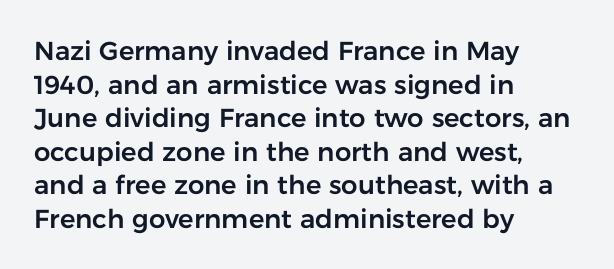
{"italic": "no", "underline": "no", "align": "left", "line_spacing": "normal", "line_spacing_ratio": 1.29, "letter_spacing": "normal", "letter_spacing_em": 0.0, "glyph_px": 26}
